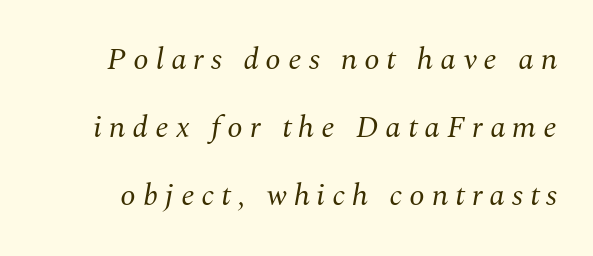
{"serif": "yes", "italic": "yes", "lean": "right", "slant_degrees": 10, "bold": "no", "weight": "regular", "width": "normal", "stroke_contrast": "medium", "x_height": "medium", "monospaced": "no", "underline": "no", "line_spacing": "loose", "line_spacing_ratio": 2.19, "letter_spacing": "wide", "letter_spacing_em": 0.22, "glyph_px": 31}
